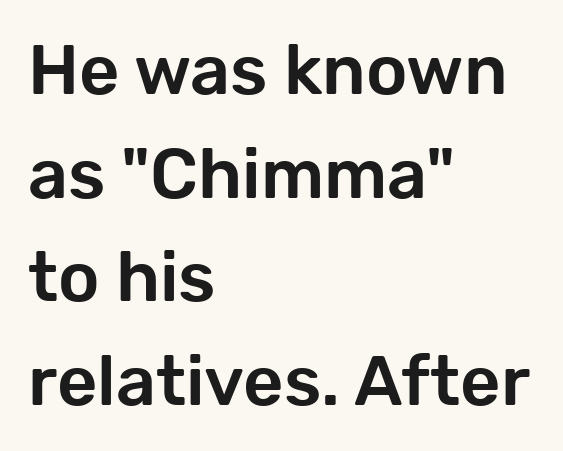
Whoever set this chose a conventional vertical rhythm. Look at the bottom of the vertical strokes: they stop flat, with no serifs. This sample is left-justified, so line endings fall wherever the words run out. Letter spacing: default.
